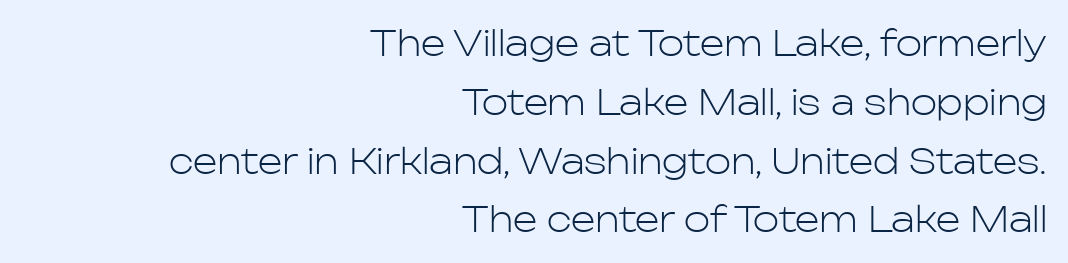
Character widths vary here, with narrow letters taking less room than wide ones. The zone under the glyphs is completely vacant. Does the type have serifs? No, each stem ends abruptly. Notice how the stems are strictly vertical — no italics here. Counters stay open thanks to moderate or lighter strokes.
